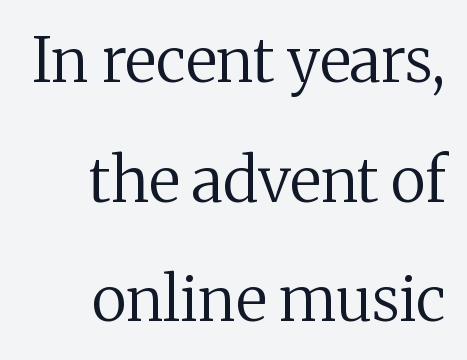
The image shows 62 px regular-weight serif type, upright; set right-aligned, loose line spacing (1.93x), normal letter spacing, not underlined; medium stroke contrast and a medium x-height.
